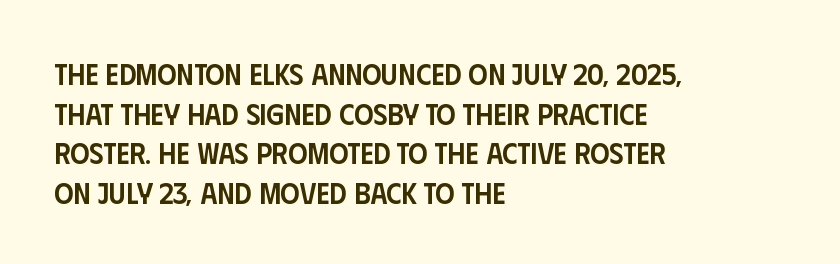
{"serif": "no", "italic": "no", "bold": "semi", "weight": "semibold", "width": "condensed", "stroke_contrast": "low", "x_height": "large", "monospaced": "no", "underline": "no", "align": "left", "line_spacing": "normal", "line_spacing_ratio": 1.32, "letter_spacing": "normal", "letter_spacing_em": 0.0, "glyph_px": 30}
